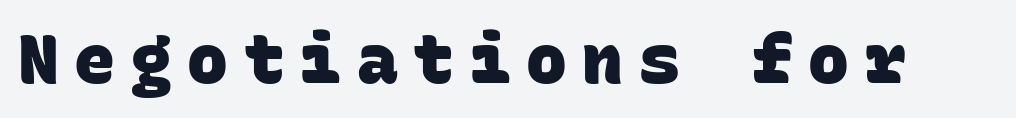
{"serif": "no", "bold": "yes", "weight": "heavy", "width": "normal", "stroke_contrast": "low", "x_height": "large", "monospaced": "yes", "underline": "no", "letter_spacing": "wide", "letter_spacing_em": 0.23, "glyph_px": 68}
